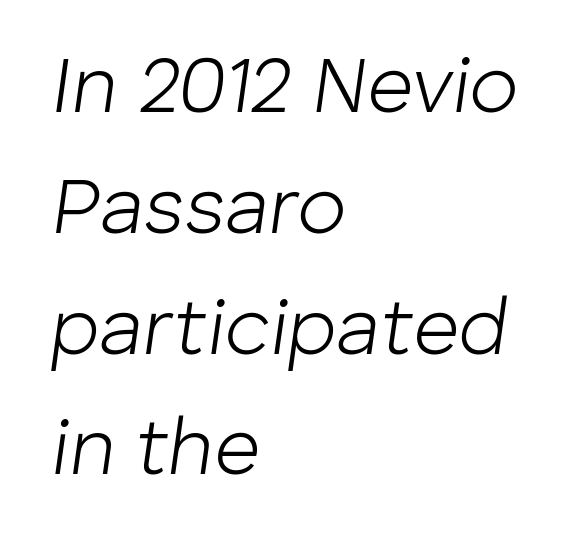
The image shows 80 px light type, italic (leaning right); set left-aligned, normal line spacing (1.51x), normal letter spacing, not underlined; low stroke contrast and a medium x-height.
